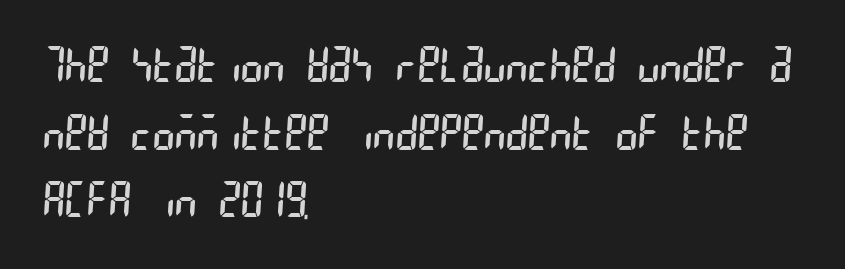
In CSS terms this would be text-align: left. The leading is moderate, giving the passage an even texture. Students, note that the glyphs here touch the page at normal intervals. The face looks like a standard text weight, possibly lighter. Serif or sans? Sans — the stroke terminals are bare.
